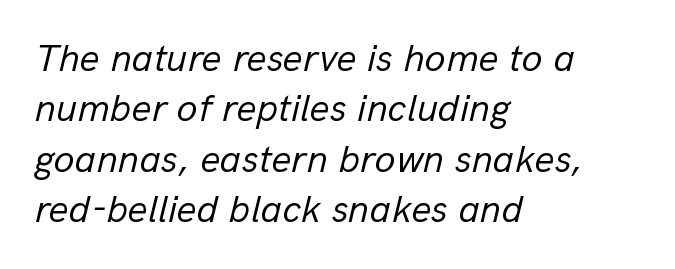
The image shows 39 px regular-weight type, italic (leaning right); set left-aligned, normal line spacing (1.29x), normal letter spacing, not underlined; low stroke contrast and a medium x-height.
